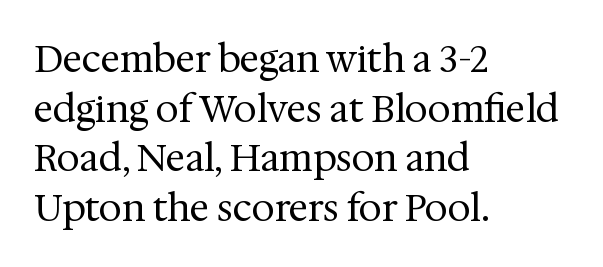
{"serif": "yes", "italic": "no", "bold": "no", "weight": "regular", "width": "normal", "stroke_contrast": "medium", "x_height": "medium", "monospaced": "no", "underline": "no", "align": "left", "line_spacing": "normal", "line_spacing_ratio": 1.34, "letter_spacing": "normal", "letter_spacing_em": 0.0, "glyph_px": 37}
